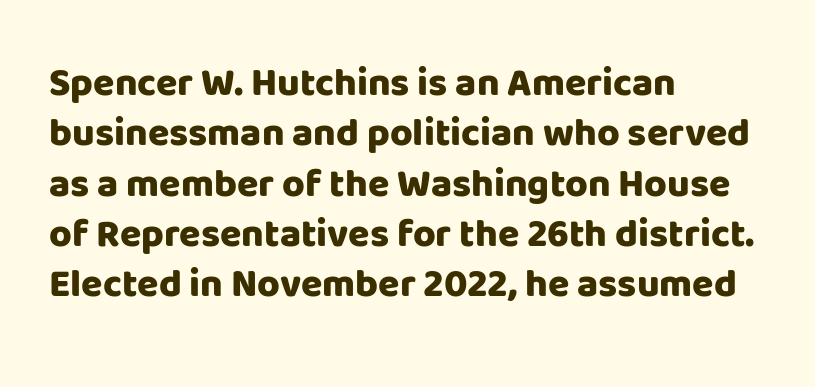
Check where the strokes stop: nothing finishes them off — pure sans. The baseline area is clear. Do the characters align in a grid? No, the font is proportional. Regular leading. The paragraph shown leans on its left margin.
